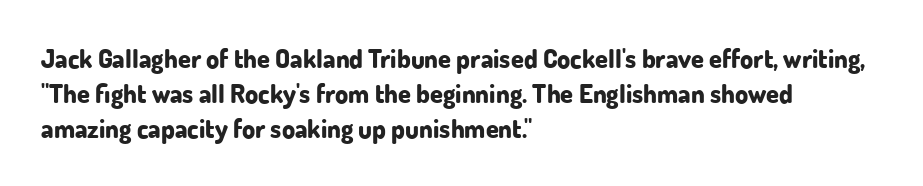
The baseline area is clear. The lines in this sample share a left origin and differ only in where they stop. The type is set solid horizontally, with unmodified tracking. Compared with typical paragraphs, the rows here are spaced about the same. Thick stems and heavy bowls — unmistakably bold. Ascenders rise straight up at ninety degrees.
